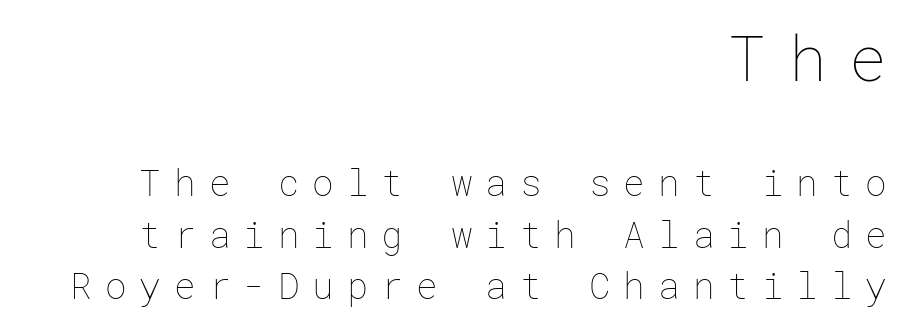
{"italic": "no", "bold": "no", "weight": "thin", "width": "normal", "stroke_contrast": "low", "x_height": "medium", "underline": "no", "align": "right", "line_spacing": "normal", "line_spacing_ratio": 1.43, "letter_spacing": "wide", "letter_spacing_em": 0.36, "larger_block": "first", "size_ratio": 1.75, "glyph_px": 63}
